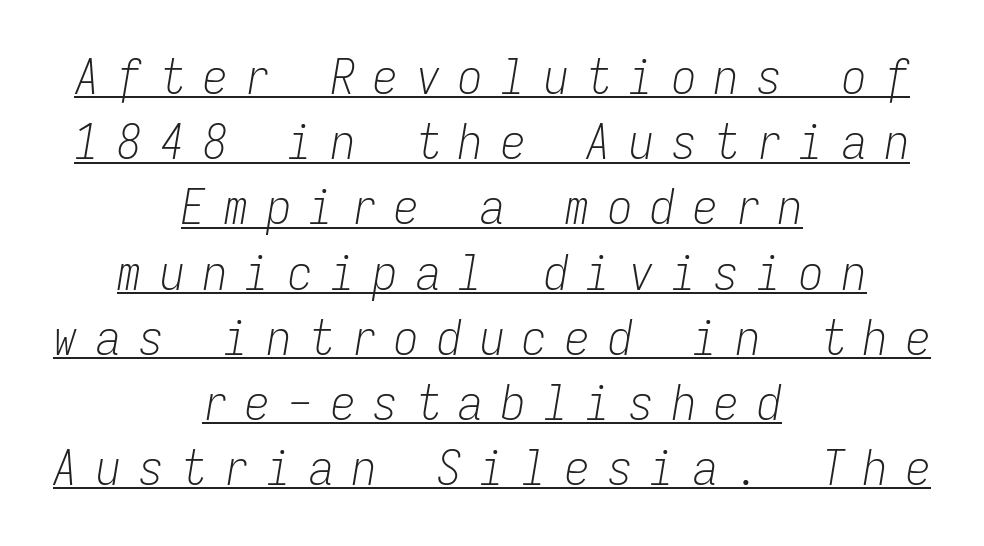
Q: Is the text bold? A: No.
Q: Is the text italic (slanted)? A: Yes, it leans right by about 9 degrees.
Q: Is the text underlined? A: Yes.
Q: How is the paragraph aligned? A: Centered.
Q: Is the spacing between letters normal or unusually wide? A: Unusually wide.
Q: Is the spacing between lines tight, normal or loose? A: Normal.
Q: Width (condensed, normal, or wide)? A: Condensed.
Q: Stroke contrast? A: Low.
Q: x-height? A: Medium.
Q: Monospaced? A: Yes.
